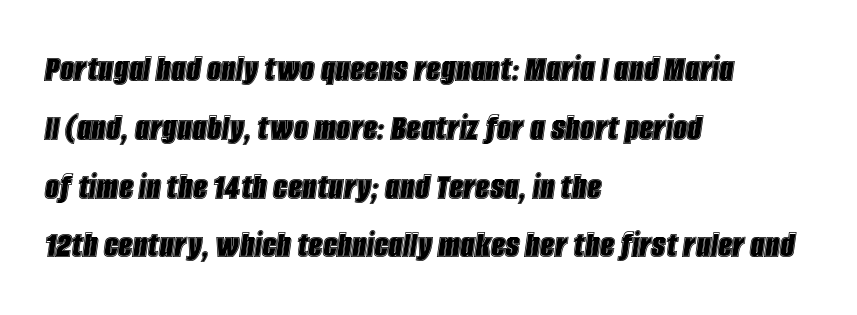
The glyphs look as if they've been sheared to an angle. The rendering keeps characters at their native spacing. Teacher's note: observe the even left margin — that is flush-left alignment. Here the designer chose a conventional face with non-uniform glyph widths. A normal amount of white space separates one row of letters from the next.
